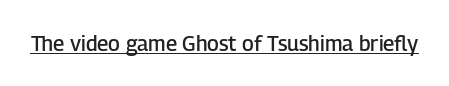
Q: Is the text bold? A: Semi-bold.
Q: Is the text italic (slanted)? A: No, it is upright.
Q: Is the text underlined? A: Yes.
Q: Is the spacing between letters normal or unusually wide? A: Normal.
